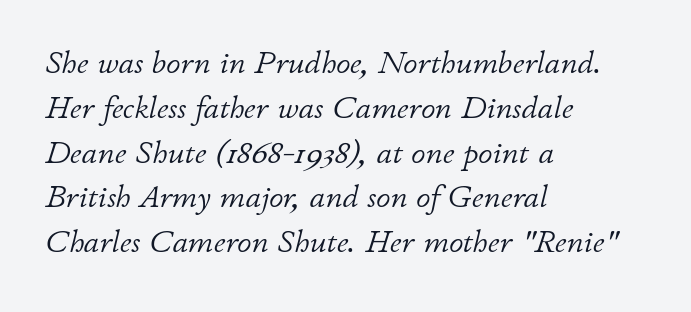
{"italic": "yes", "lean": "right", "slant_degrees": 11, "bold": "no", "weight": "light", "width": "normal", "stroke_contrast": "low", "x_height": "small", "monospaced": "no", "underline": "no", "align": "left", "line_spacing": "normal", "line_spacing_ratio": 1.4, "letter_spacing": "normal", "letter_spacing_em": 0.0, "glyph_px": 32}
